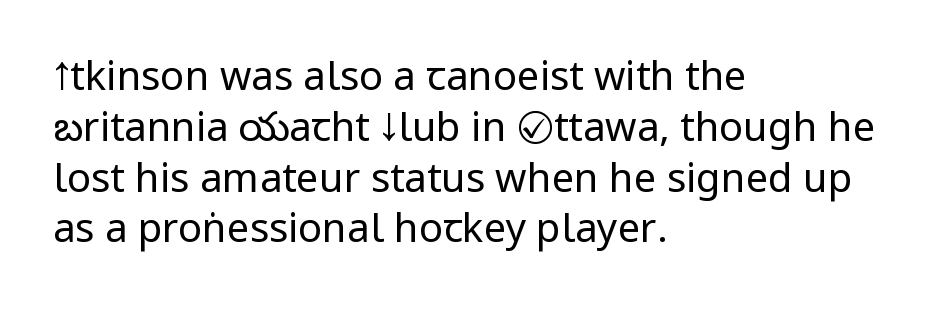
Q: Is the text bold? A: No.
Q: Is the text italic (slanted)? A: No, it is upright.
Q: Is the typeface a serif or a sans-serif typeface? A: Sans-serif.
Q: Is the text underlined? A: No.
Q: How is the paragraph aligned? A: Left-aligned.
Q: Is the spacing between letters normal or unusually wide? A: Normal.
Q: Is the spacing between lines tight, normal or loose? A: Normal.
Q: Width (condensed, normal, or wide)? A: Condensed.
Q: Stroke contrast? A: Low.
Q: x-height? A: Large.
Q: Monospaced? A: No.
